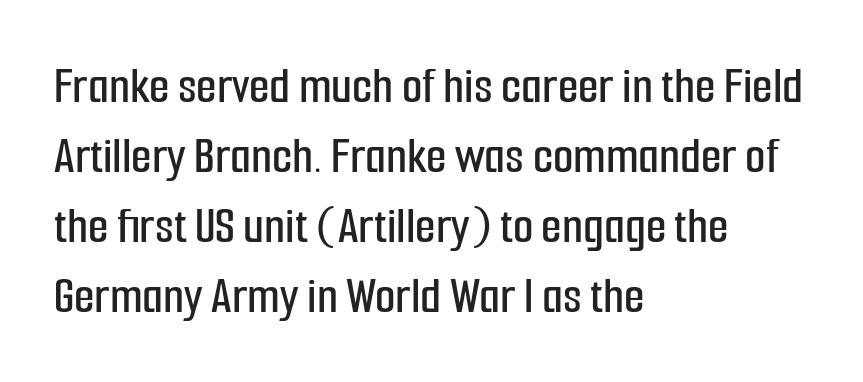
Nobody drew a line under any word here. Tall strokes in this sample are plumb rather than angled. Is this a fixed-width face? No — the glyphs have proportional, varying widths. The paragraph shown leans on its left margin.
